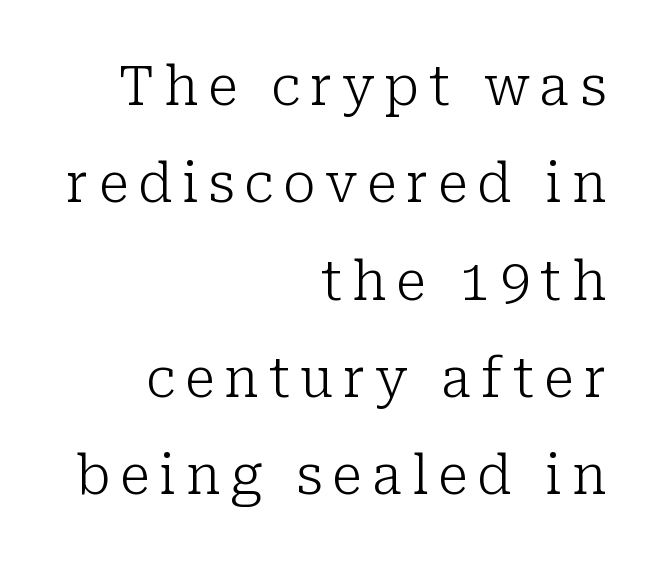
Q: Is the text bold? A: No.
Q: Is the text italic (slanted)? A: No, it is upright.
Q: Is the typeface a serif or a sans-serif typeface? A: Serif.
Q: Is the text underlined? A: No.
Q: How is the paragraph aligned? A: Right-aligned.
Q: Width (condensed, normal, or wide)? A: Normal.
Q: Stroke contrast? A: Low.
Q: x-height? A: Medium.
Q: Monospaced? A: No.
